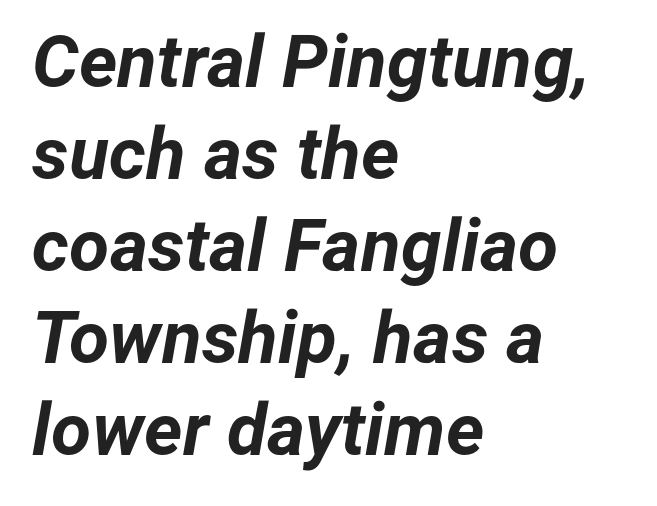
The lines sit at an ordinary, default distance from one another. This sample is left-justified, so line endings fall wherever the words run out. Proportional: the letters do not fall into vertical columns. Has an underline been added? It has not.
